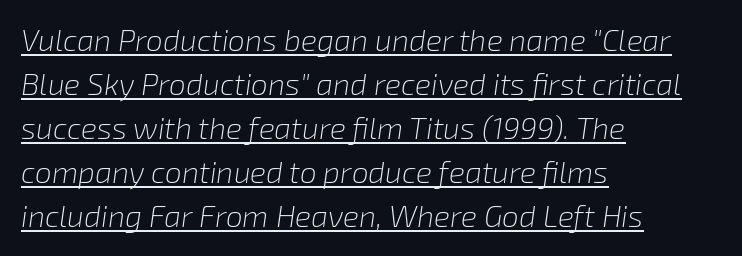
The image shows 30 px light type, italic (leaning right); set left-aligned, normal line spacing (1.47x), normal letter spacing, underlined; low stroke contrast and a medium x-height.
